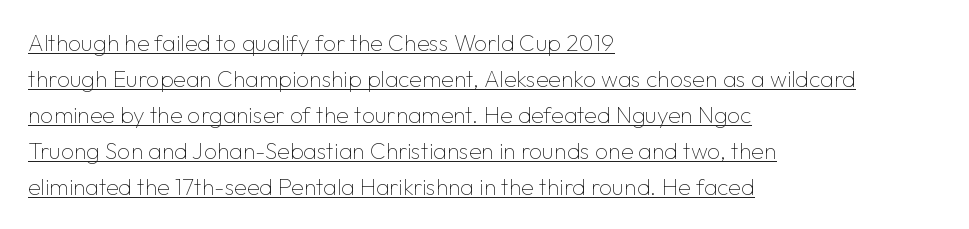
{"italic": "no", "bold": "no", "underline": "yes", "align": "left", "line_spacing": "normal", "line_spacing_ratio": 1.56, "letter_spacing": "normal", "letter_spacing_em": 0.0, "glyph_px": 23}
